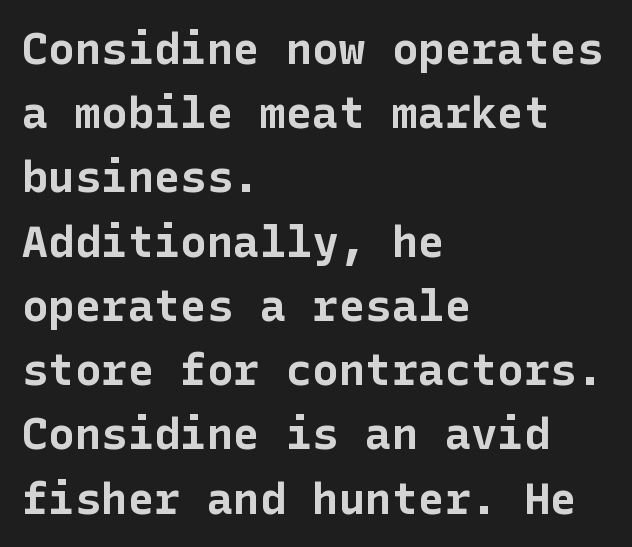
{"serif": "no", "italic": "no", "bold": "yes", "weight": "bold", "width": "normal", "stroke_contrast": "low", "x_height": "medium", "underline": "no", "align": "left", "line_spacing": "normal", "line_spacing_ratio": 1.46, "letter_spacing": "normal", "letter_spacing_em": 0.0, "glyph_px": 44}
